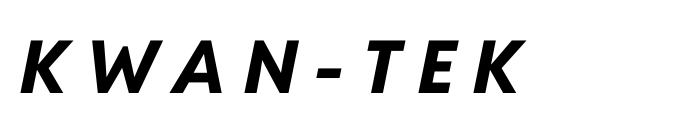
{"italic": "yes", "lean": "right", "slant_degrees": 11, "bold": "yes", "weight": "bold", "width": "normal", "stroke_contrast": "low", "x_height": "medium", "monospaced": "no", "underline": "no", "letter_spacing": "wide", "letter_spacing_em": 0.23, "glyph_px": 73}
